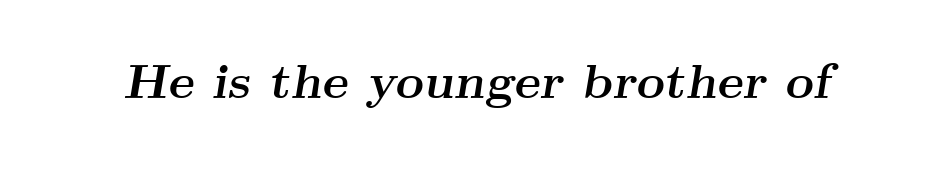
Q: Is the text bold? A: Yes.
Q: Is the text italic (slanted)? A: Yes, it leans right by about 9 degrees.
Q: Is the typeface a serif or a sans-serif typeface? A: Serif.
Q: Is the text underlined? A: No.
Q: Is the spacing between letters normal or unusually wide? A: Normal.
Q: Width (condensed, normal, or wide)? A: Wide.
Q: Stroke contrast? A: Medium.
Q: x-height? A: Small.
Q: Monospaced? A: No.
